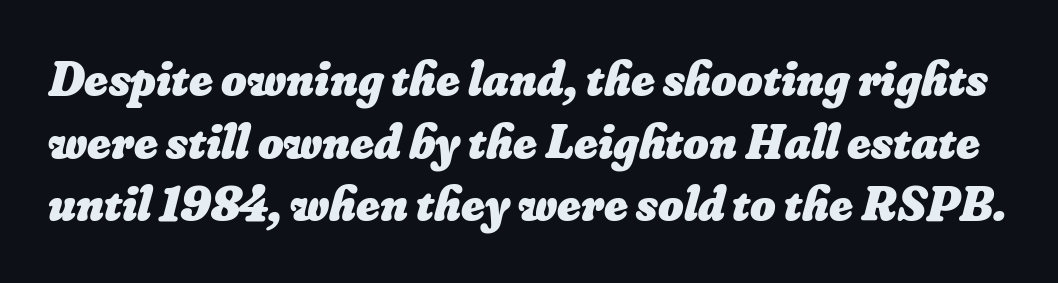
The image shows 49 px heavy type; set normal line spacing (1.28x), normal letter spacing, not underlined; low stroke contrast and a small x-height.
